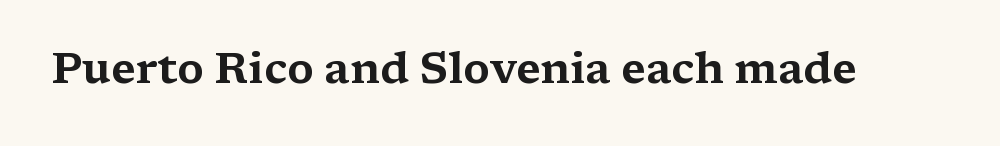
Style check: upright. You could call the tracking neutral — neither tight nor loose. Looks like regular typesetting: each glyph gets only the width it needs. Are there feet on the stems? There are — it's a serif. Honestly, there is no underline to notice here at all.
